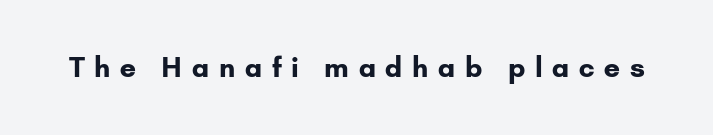
Q: Is the text bold? A: Yes.
Q: Is the text italic (slanted)? A: No, it is upright.
Q: Is the text underlined? A: No.
Q: Is the spacing between letters normal or unusually wide? A: Unusually wide.
